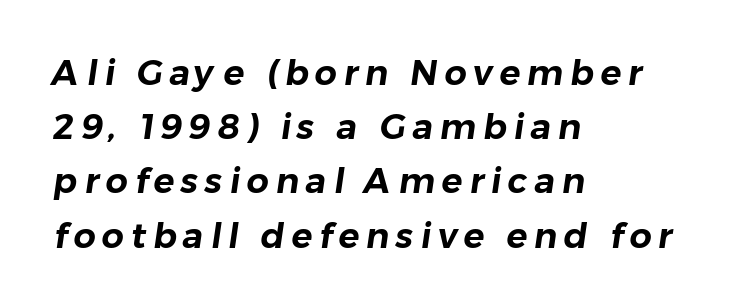
These lines are rendered in a variable-pitch font. A student would call this left alignment; a typographer would say flush left, rag right. Anything drawn beneath the words? Only blank space. The passage shown stacks its lines at a standard gap. Nothing sits at the stroke ends, so this counts as sans-serif.
